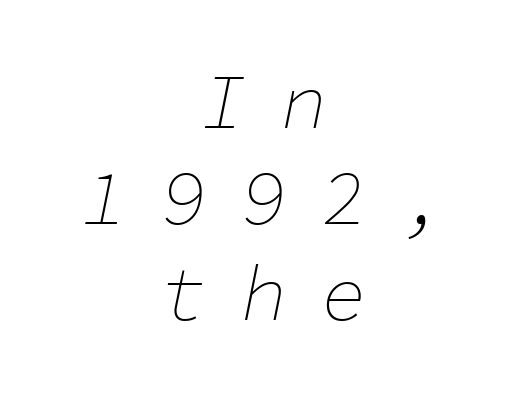
Q: Is the text bold? A: No.
Q: Is the text italic (slanted)? A: Yes, it leans right by about 11 degrees.
Q: Is the text underlined? A: No.
Q: How is the paragraph aligned? A: Centered.
Q: Is the spacing between letters normal or unusually wide? A: Unusually wide.
Q: Is the spacing between lines tight, normal or loose? A: Normal.
Q: Width (condensed, normal, or wide)? A: Normal.
Q: Stroke contrast? A: Low.
Q: x-height? A: Medium.
Q: Monospaced? A: Yes.
